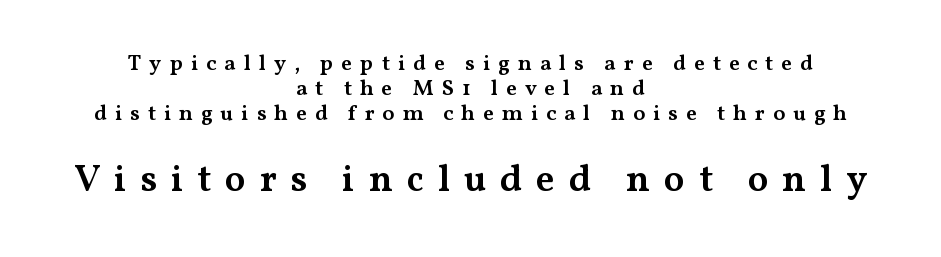
Q: Is the text bold? A: Semi-bold.
Q: Is the text italic (slanted)? A: No, it is upright.
Q: Is the typeface a serif or a sans-serif typeface? A: Serif.
Q: Is the text underlined? A: No.
Q: How is the paragraph aligned? A: Centered.
Q: Is the spacing between letters normal or unusually wide? A: Unusually wide.
Q: Is the spacing between lines tight, normal or loose? A: Tight.
Q: Which block of text is set in a larger size, the first (top) or the second (bottom)? A: The second (bottom) one.
Q: Width (condensed, normal, or wide)? A: Wide.
Q: Stroke contrast? A: Medium.
Q: x-height? A: Medium.
Q: Monospaced? A: No.
